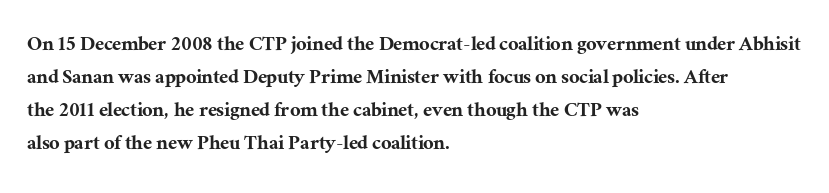
The image shows 23 px text type, upright; set left-aligned, normal line spacing (1.43x), normal letter spacing, not underlined.
